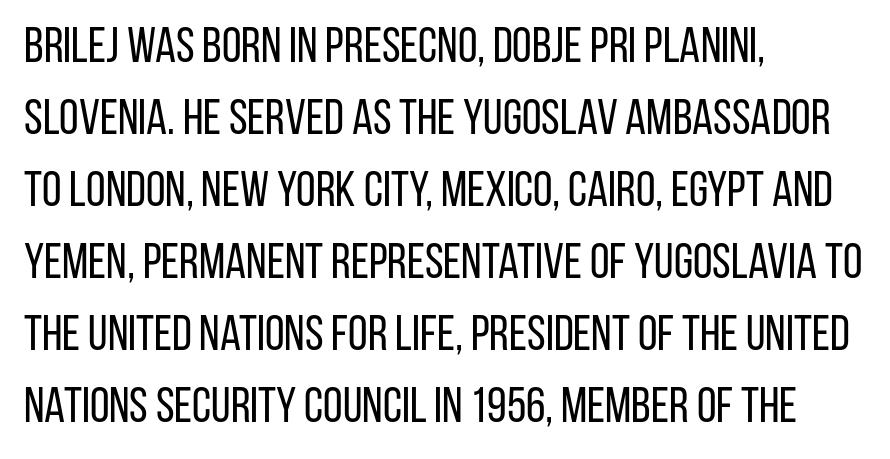
Q: Is the text bold? A: No.
Q: Is the text italic (slanted)? A: No, it is upright.
Q: Is the typeface a serif or a sans-serif typeface? A: Sans-serif.
Q: Is the text underlined? A: No.
Q: How is the paragraph aligned? A: Left-aligned.
Q: Is the spacing between letters normal or unusually wide? A: Normal.
Q: Is the spacing between lines tight, normal or loose? A: Normal.
Q: Width (condensed, normal, or wide)? A: Condensed.
Q: Stroke contrast? A: Low.
Q: x-height? A: Large.
Q: Monospaced? A: No.
